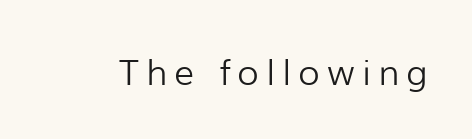
The image shows 35 px light sans-serif type, upright; set unusually wide letter spacing (+0.21 em), not underlined; low stroke contrast and a medium x-height.
